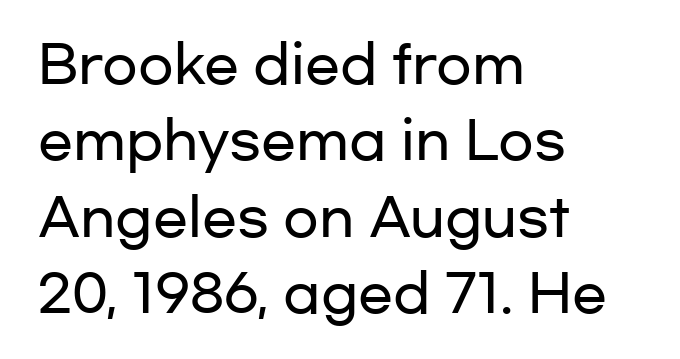
A roman cut, with each character standing at attention. This rendering leaves character spacing at its baseline value. You could not count columns in this text — the font is proportionally spaced. Each letter's strokes conclude bluntly, with no projecting serifs. Summary of vertical rhythm: regular, with standard interline spacing. A clean baseline with only descenders dipping below it.
